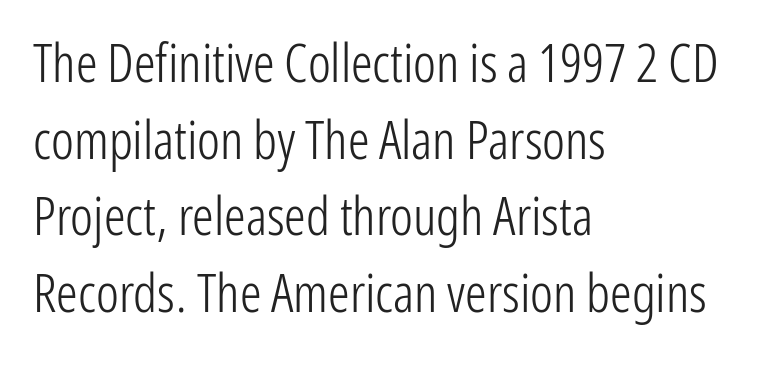
{"serif": "no", "italic": "no", "bold": "no", "weight": "light", "width": "condensed", "stroke_contrast": "low", "x_height": "medium", "monospaced": "no", "underline": "no", "align": "left", "line_spacing": "normal", "line_spacing_ratio": 1.42, "letter_spacing": "normal", "letter_spacing_em": 0.0, "glyph_px": 54}
